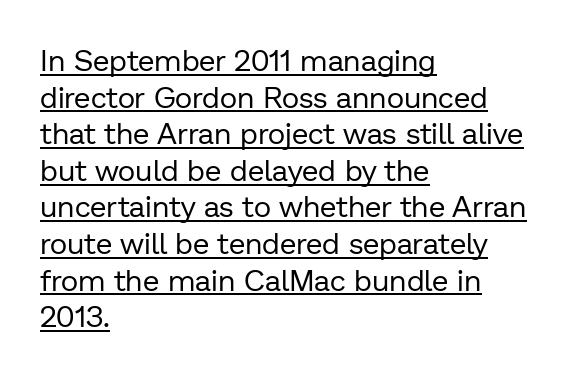
{"serif": "no", "italic": "no", "bold": "no", "weight": "regular", "width": "normal", "stroke_contrast": "low", "x_height": "medium", "monospaced": "no", "underline": "yes", "align": "left", "line_spacing_ratio": 1.22, "letter_spacing": "normal", "letter_spacing_em": 0.0, "glyph_px": 30}
